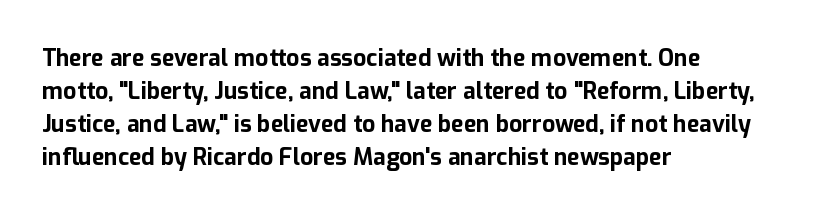
This sample keeps an unexceptional amount of space between lines. Strokes here are thick enough to call this a true bold. A student would call this left alignment; a typographer would say flush left, rag right. You can tell it's not italic because the verticals are truly vertical.
